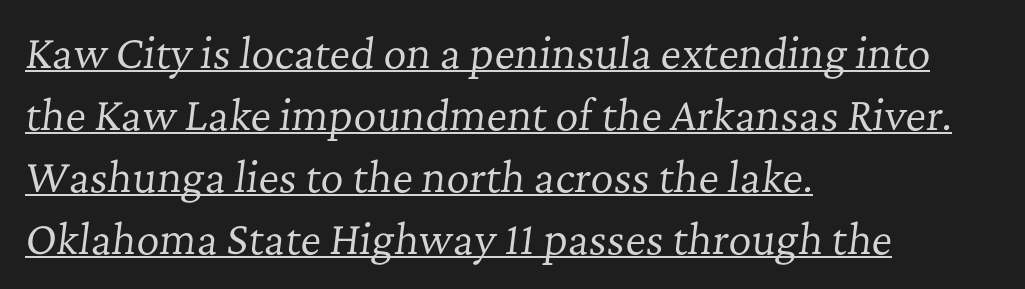
{"serif": "yes", "italic": "yes", "lean": "right", "slant_degrees": 7, "bold": "no", "weight": "regular", "width": "normal", "stroke_contrast": "low", "x_height": "medium", "monospaced": "no", "underline": "yes", "align": "left", "line_spacing": "normal", "line_spacing_ratio": 1.55, "letter_spacing": "normal", "letter_spacing_em": 0.0, "glyph_px": 40}
